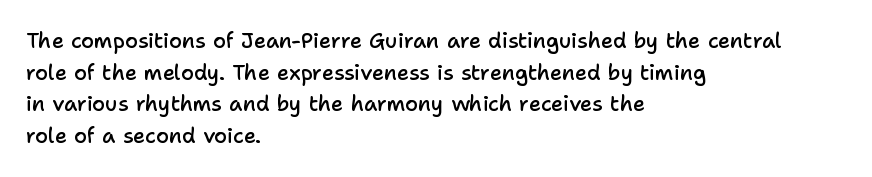
Italic? Not at all — the glyphs are vertical. A typesetter would call this zero additional tracking. The typesetting leans somewhat heavy: a semibold. The string is rendered with underlining switched off. The setting favours the left margin, as ordinary paragraphs usually do.
